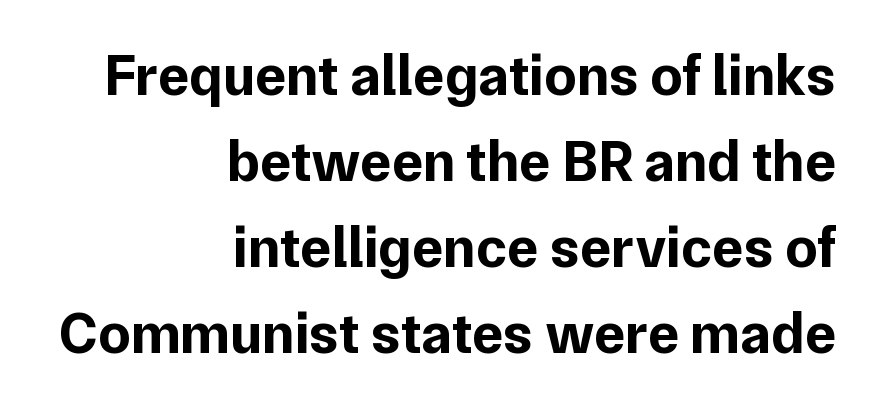
Horizontal alignment here is rightward, an uncommon choice for prose. Unlike italic type, these characters show no tilt at all. Honestly, the letter spacing is just normal — you wouldn't notice it. You'd pick this weight for a headline — it's a proper bold. Serif or sans? Sans — the stroke terminals are bare.
